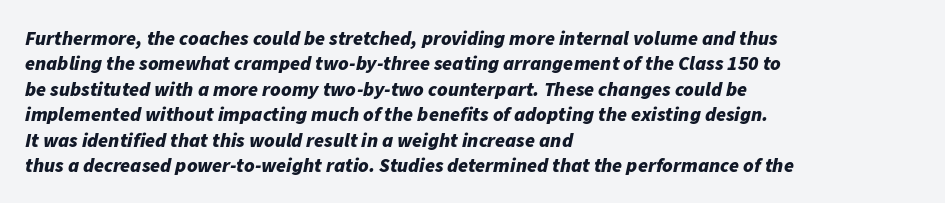
Q: Is the text bold? A: Yes.
Q: Is the text italic (slanted)? A: Yes, it leans right by about 11 degrees.
Q: Is the text underlined? A: No.
Q: How is the paragraph aligned? A: Left-aligned.
Q: Is the spacing between letters normal or unusually wide? A: Normal.
Q: Is the spacing between lines tight, normal or loose? A: Normal.
